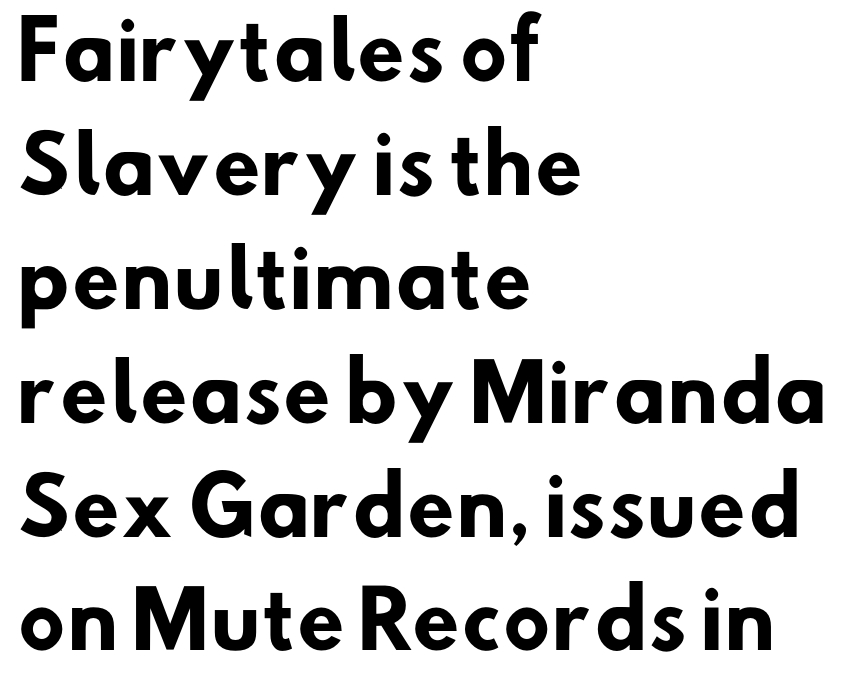
Q: Is the text bold? A: Yes.
Q: Is the typeface a serif or a sans-serif typeface? A: Sans-serif.
Q: Is the text underlined? A: No.
Q: How is the paragraph aligned? A: Left-aligned.
Q: Is the spacing between letters normal or unusually wide? A: Normal.
Q: Is the spacing between lines tight, normal or loose? A: Normal.
Q: Width (condensed, normal, or wide)? A: Normal.
Q: Stroke contrast? A: Low.
Q: x-height? A: Small.
Q: Monospaced? A: No.
